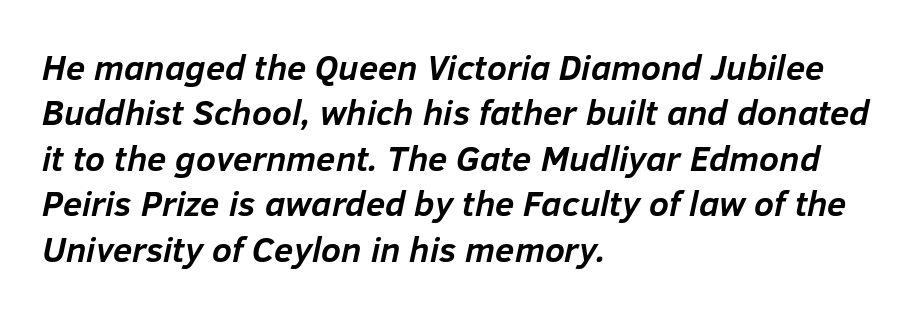
The image shows 35 px semibold type, italic (leaning right); set left-aligned, normal line spacing (1.3x), normal letter spacing, not underlined; low stroke contrast and a medium x-height.
